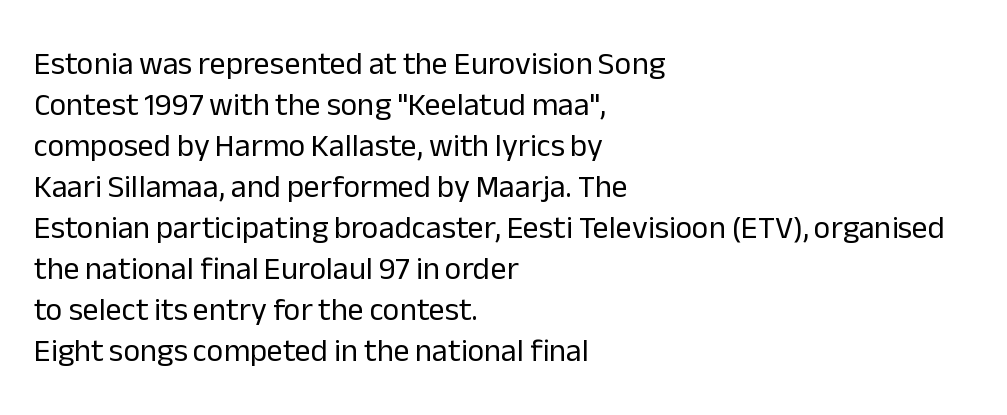
{"serif": "no", "italic": "no", "bold": "no", "weight": "regular", "width": "normal", "stroke_contrast": "low", "x_height": "medium", "monospaced": "no", "underline": "no", "align": "left", "line_spacing": "normal", "line_spacing_ratio": 1.28, "letter_spacing": "normal", "letter_spacing_em": 0.0, "glyph_px": 32}
